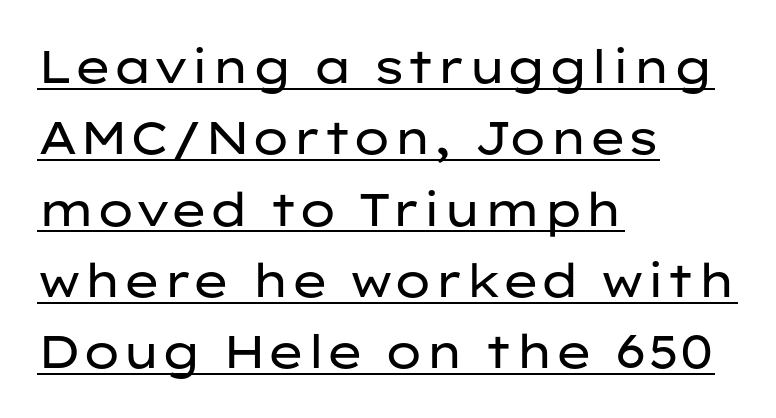
{"serif": "no", "italic": "no", "bold": "no", "weight": "regular", "width": "wide", "stroke_contrast": "low", "x_height": "medium", "monospaced": "no", "underline": "yes", "align": "left", "line_spacing": "normal", "line_spacing_ratio": 1.55, "letter_spacing": "normal", "letter_spacing_em": 0.0, "glyph_px": 46}
